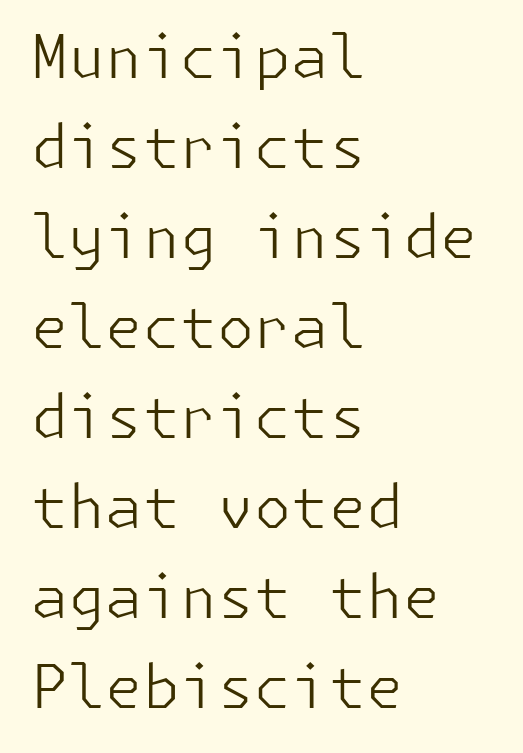
Q: Is the text bold? A: No.
Q: Is the text italic (slanted)? A: No, it is upright.
Q: Is the typeface a serif or a sans-serif typeface? A: Sans-serif.
Q: Is the text underlined? A: No.
Q: How is the paragraph aligned? A: Left-aligned.
Q: Is the spacing between letters normal or unusually wide? A: Normal.
Q: Is the spacing between lines tight, normal or loose? A: Normal.
Q: Width (condensed, normal, or wide)? A: Normal.
Q: Stroke contrast? A: Low.
Q: x-height? A: Medium.
